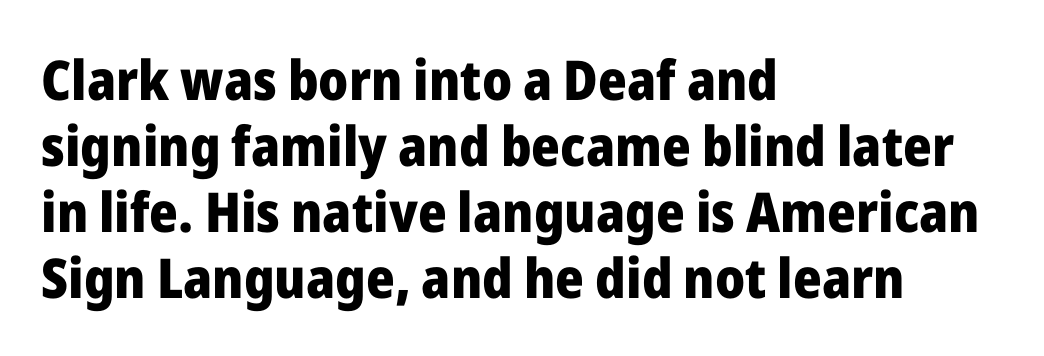
{"serif": "no", "italic": "no", "bold": "yes", "weight": "heavy", "width": "normal", "stroke_contrast": "low", "x_height": "medium", "monospaced": "no", "underline": "no", "align": "left", "line_spacing_ratio": 1.2, "letter_spacing": "normal", "letter_spacing_em": 0.0, "glyph_px": 55}
